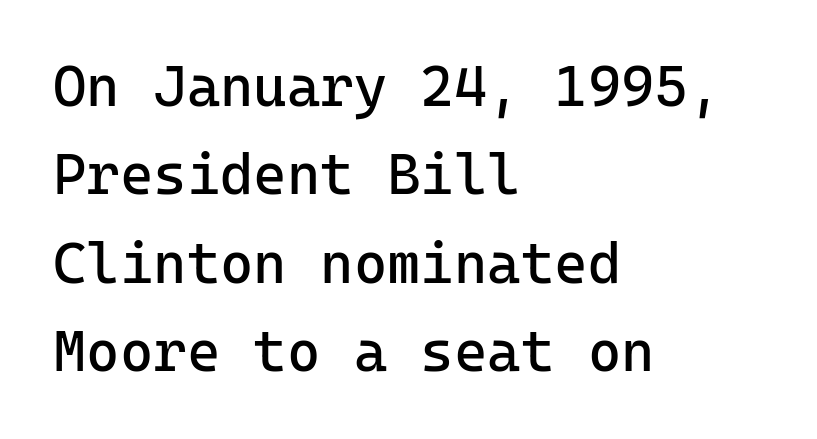
The image shows 57 px regular-weight sans-serif type, upright, monospaced; set left-aligned, normal line spacing (1.55x), normal letter spacing, not underlined; low stroke contrast and a medium x-height.
